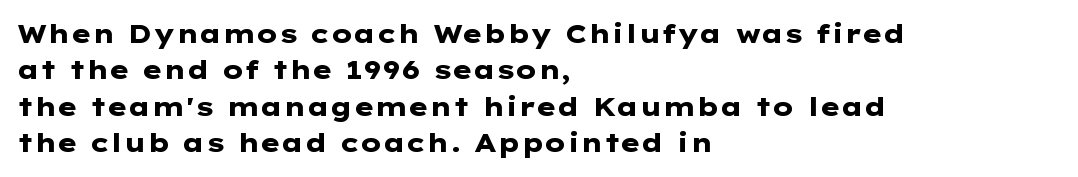
The image shows 26 px bold type, upright; set left-aligned, normal line spacing (1.4x), normal letter spacing, not underlined.
